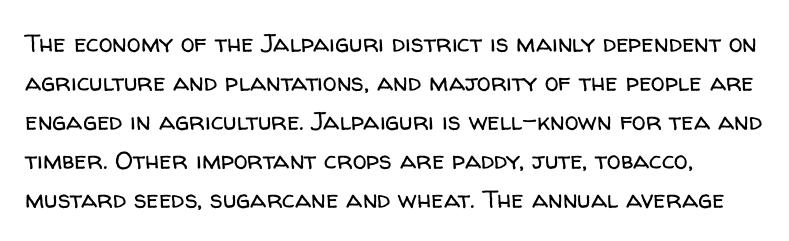
{"italic": "no", "bold": "no", "underline": "no", "line_spacing": "normal", "line_spacing_ratio": 1.56, "letter_spacing": "normal", "letter_spacing_em": 0.0, "glyph_px": 25}
